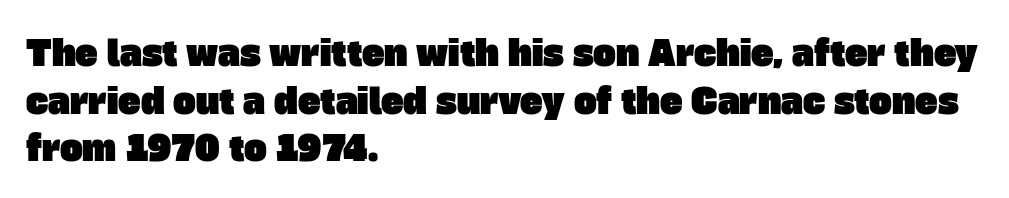
Q: Is the typeface a serif or a sans-serif typeface? A: Sans-serif.
Q: Is the text underlined? A: No.
Q: How is the paragraph aligned? A: Left-aligned.
Q: Is the spacing between letters normal or unusually wide? A: Normal.
Q: Is the spacing between lines tight, normal or loose? A: Normal.
Q: Width (condensed, normal, or wide)? A: Normal.
Q: Stroke contrast? A: Low.
Q: x-height? A: Large.
Q: Monospaced? A: No.
